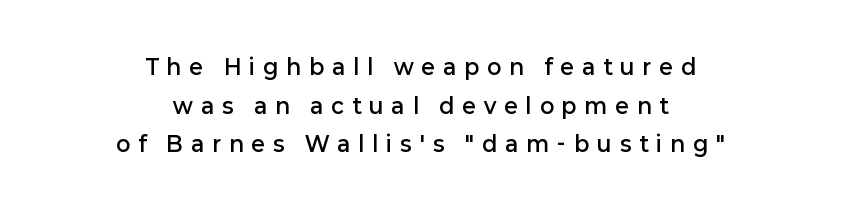
The image shows 21 px text type, upright; set centered, line spacing 1.84x, unusually wide letter spacing (+0.39 em), not underlined.
